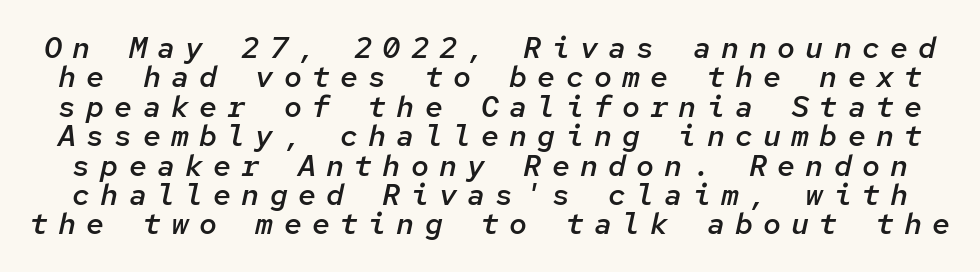
Q: Is the text bold? A: Semi-bold.
Q: Is the text italic (slanted)? A: Yes, it leans right by about 12 degrees.
Q: Is the text underlined? A: No.
Q: Is the spacing between letters normal or unusually wide? A: Unusually wide.
Q: Is the spacing between lines tight, normal or loose? A: Tight.
Q: Width (condensed, normal, or wide)? A: Normal.
Q: Stroke contrast? A: Low.
Q: x-height? A: Medium.
Q: Monospaced? A: Yes.
